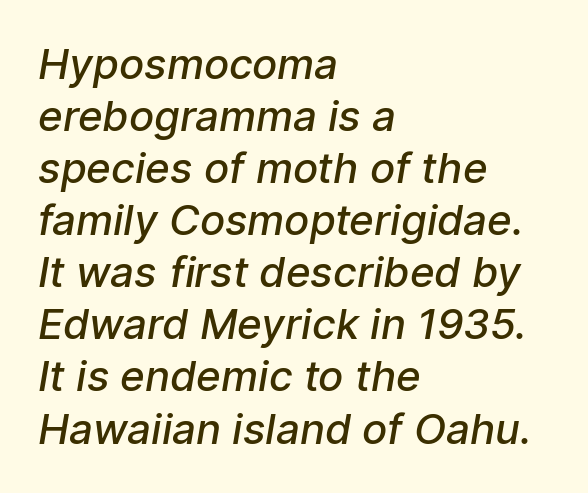
The image shows 42 px semibold sans-serif type; set left-aligned, line spacing 1.24x, normal letter spacing, not underlined; low stroke contrast and a medium x-height.
